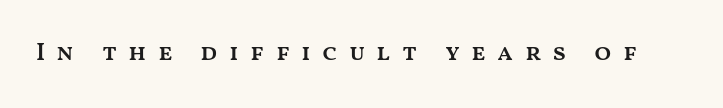
{"italic": "no", "bold": "semi", "underline": "no", "letter_spacing": "wide", "letter_spacing_em": 0.45, "glyph_px": 25}
